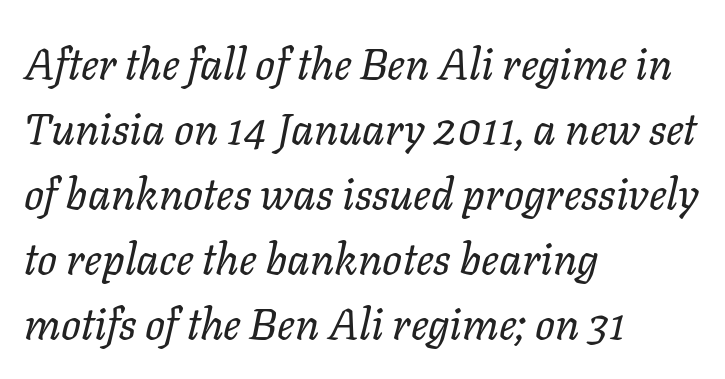
Think of a printed novel: that variable character pitch is what you see here. Compared with typical paragraphs, the rows here are spaced about the same. Would a proofreader flag this as italicized? Yes. Words appear dense and cohesive because spacing is normal. Heaviness? Minimal to ordinary, like unemphasized prose. A bare baseline throughout the passage.
